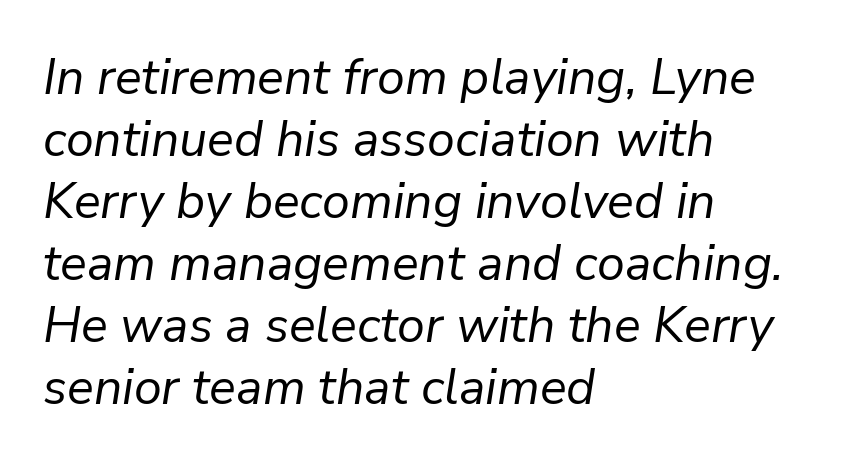
{"italic": "yes", "lean": "right", "slant_degrees": 9, "bold": "no", "weight": "regular", "width": "normal", "stroke_contrast": "low", "x_height": "medium", "monospaced": "no", "underline": "no", "align": "left", "line_spacing_ratio": 1.24, "letter_spacing": "normal", "letter_spacing_em": 0.0, "glyph_px": 50}
